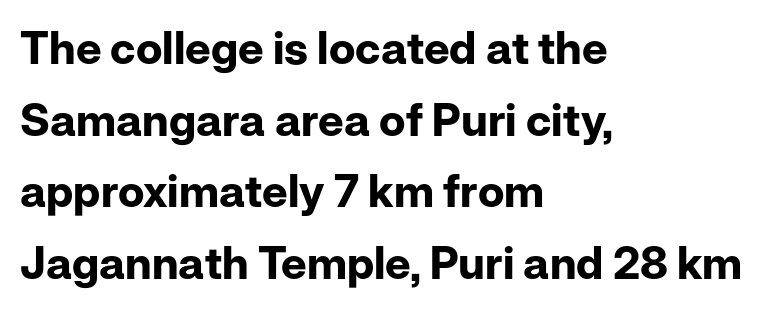
{"serif": "no", "italic": "no", "bold": "yes", "weight": "bold", "width": "normal", "stroke_contrast": "low", "x_height": "medium", "monospaced": "no", "underline": "no", "align": "left", "line_spacing": "normal", "line_spacing_ratio": 1.59, "letter_spacing": "normal", "letter_spacing_em": 0.0, "glyph_px": 45}
